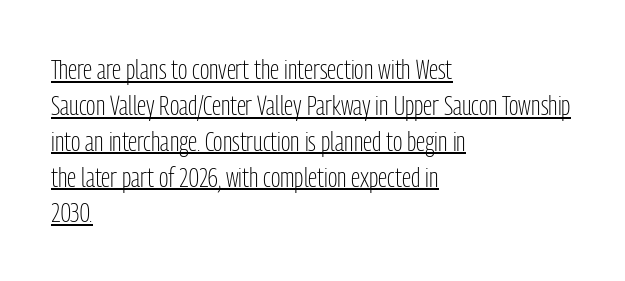
The image shows 28 px light, condensed sans-serif type, upright; set left-aligned, normal line spacing (1.28x), normal letter spacing, underlined; low stroke contrast and a medium x-height.
